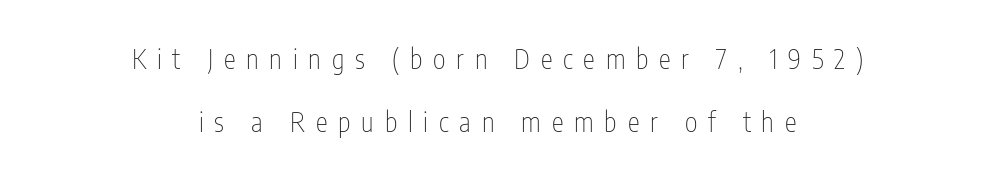
The image shows 27 px text type, upright; set centered, loose line spacing (2.35x), unusually wide letter spacing (+0.4 em), not underlined.
